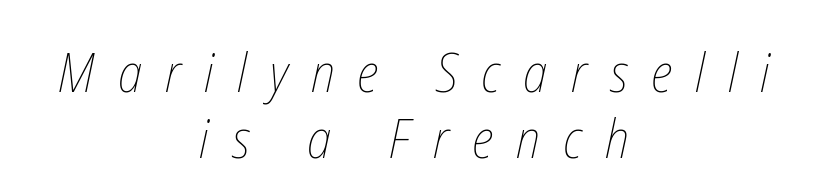
Q: Is the text bold? A: No.
Q: Is the text underlined? A: No.
Q: How is the paragraph aligned? A: Centered.
Q: Is the spacing between letters normal or unusually wide? A: Unusually wide.
Q: Width (condensed, normal, or wide)? A: Condensed.
Q: Stroke contrast? A: Low.
Q: x-height? A: Medium.
Q: Monospaced? A: No.
